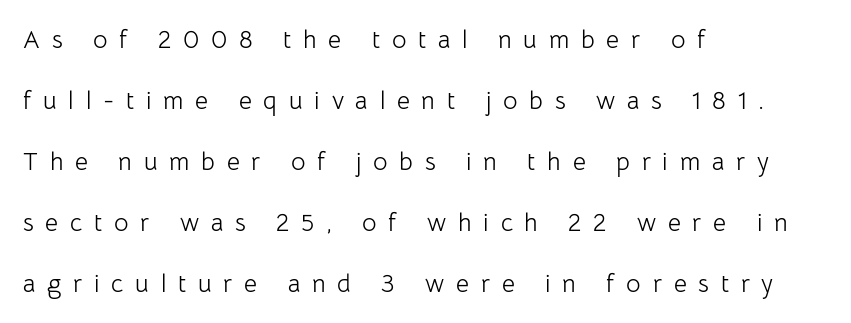
Q: Is the text bold? A: No.
Q: Is the text italic (slanted)? A: No, it is upright.
Q: Is the text underlined? A: No.
Q: How is the paragraph aligned? A: Left-aligned.
Q: Is the spacing between letters normal or unusually wide? A: Unusually wide.
Q: Is the spacing between lines tight, normal or loose? A: Loose.
